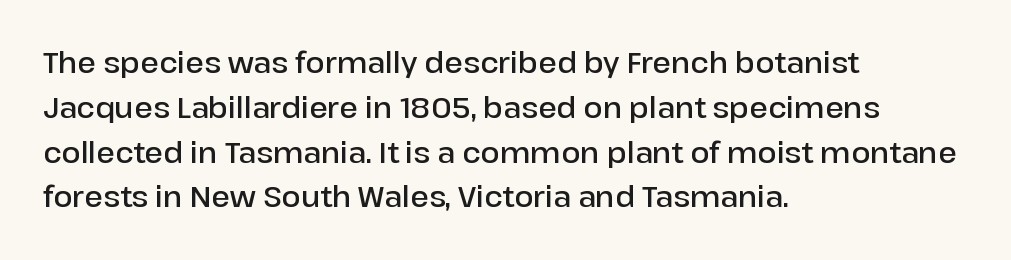
The image shows 28 px semibold sans-serif type, upright; set left-aligned, normal line spacing (1.6x), normal letter spacing, not underlined; low stroke contrast and a medium x-height.
